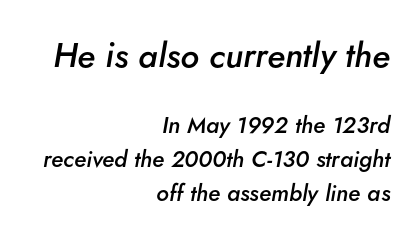
The image shows 34 px semibold type, italic (leaning right); set right-aligned, normal line spacing (1.48x), normal letter spacing, not underlined; the first (top) block is 1.48x larger; low stroke contrast and a small x-height.
